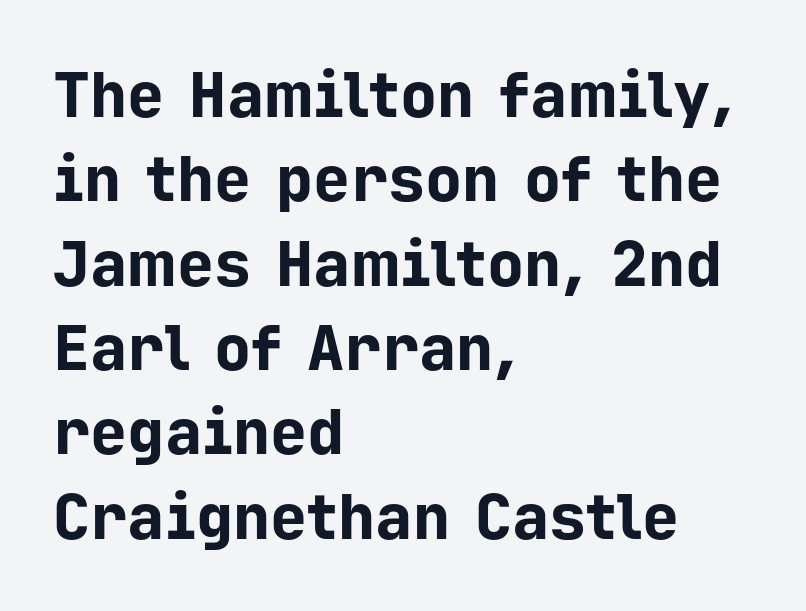
{"serif": "no", "italic": "no", "bold": "yes", "weight": "bold", "width": "normal", "stroke_contrast": "low", "x_height": "medium", "monospaced": "yes", "underline": "no", "align": "left", "line_spacing": "normal", "line_spacing_ratio": 1.36, "letter_spacing": "normal", "letter_spacing_em": 0.0, "glyph_px": 62}
